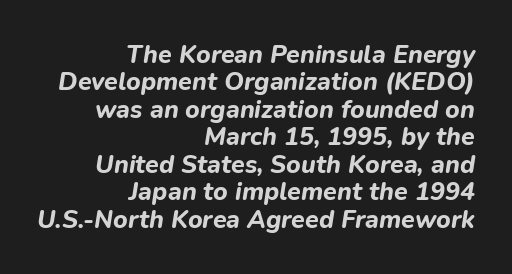
A flush-right, rag-left setting is used for this passage. The tracking reads as untouched default to a designer's eye. Quick note: italic. Its strokes are broad and dark, the hallmark of bold type. If you measured baseline to baseline, you'd find a short distance. Unmarked baselines from the first word to the last.
